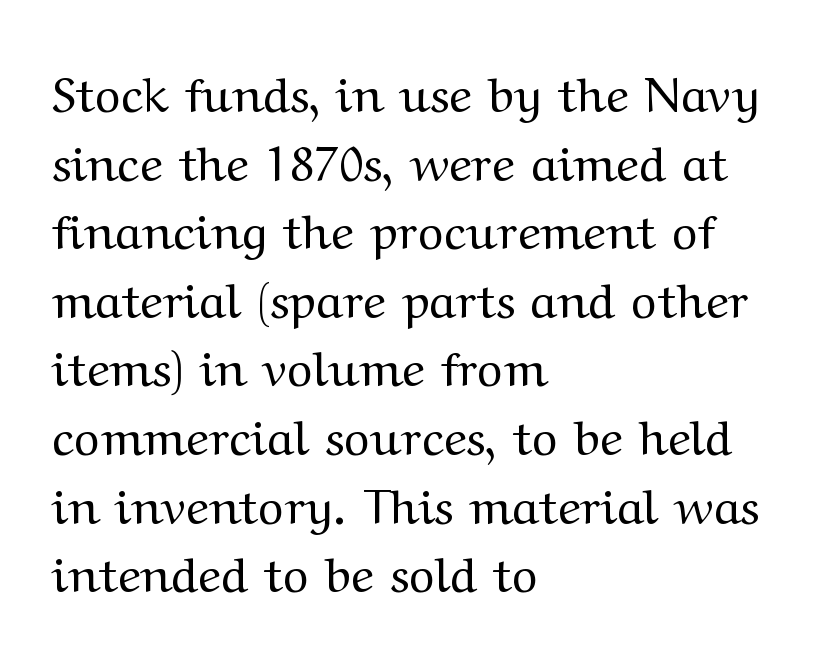
{"serif": "yes", "italic": "no", "bold": "no", "weight": "regular", "width": "wide", "stroke_contrast": "medium", "x_height": "medium", "monospaced": "no", "underline": "no", "align": "left", "line_spacing": "normal", "line_spacing_ratio": 1.4, "letter_spacing": "normal", "letter_spacing_em": 0.0, "glyph_px": 49}
